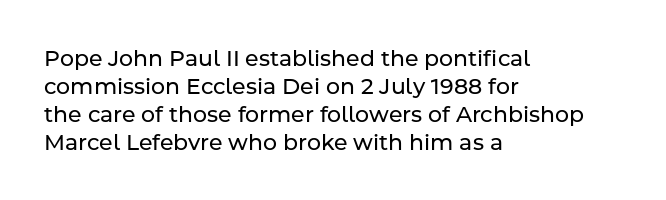
{"italic": "no", "bold": "no", "underline": "no", "align": "left", "line_spacing": "normal", "line_spacing_ratio": 1.27, "letter_spacing": "normal", "letter_spacing_em": 0.0, "glyph_px": 22}
